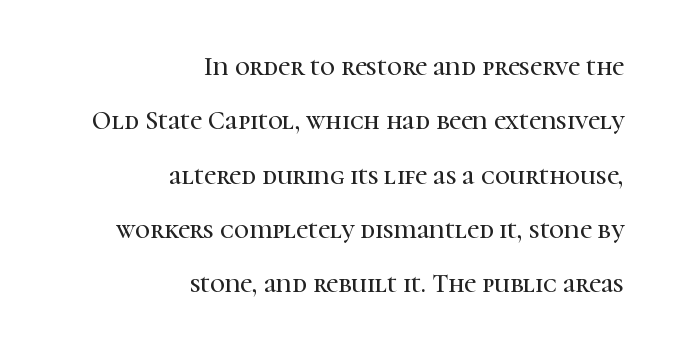
Leading: increased. The specimen reads as upright at a glance. The space directly below the letters is spotless. Line endings align vertically; line beginnings do not. Tracking here is standard; glyphs follow each other at the usual distance.
